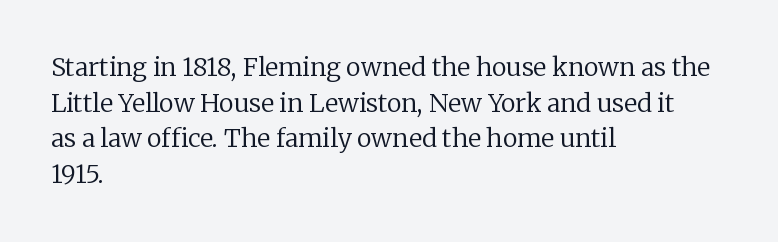
{"italic": "no", "bold": "no", "underline": "no", "align": "left", "line_spacing": "normal", "line_spacing_ratio": 1.43, "letter_spacing": "normal", "letter_spacing_em": 0.0, "glyph_px": 25}
